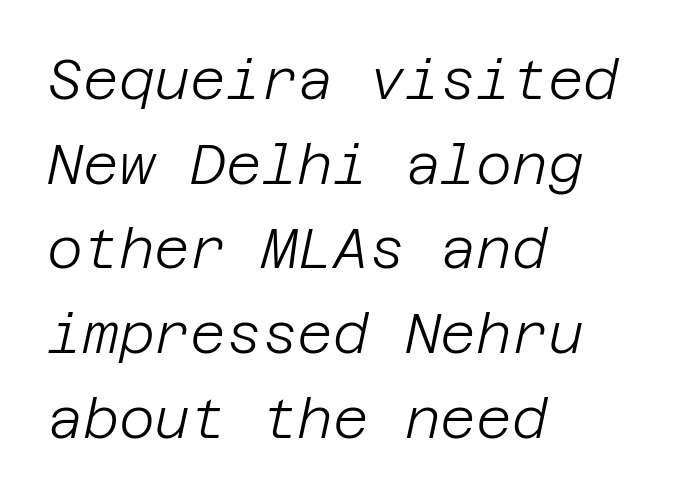
Q: Is the text bold? A: No.
Q: Is the text italic (slanted)? A: Yes, it leans right by about 12 degrees.
Q: Is the text underlined? A: No.
Q: How is the paragraph aligned? A: Left-aligned.
Q: Is the spacing between letters normal or unusually wide? A: Normal.
Q: Is the spacing between lines tight, normal or loose? A: Normal.
Q: Width (condensed, normal, or wide)? A: Normal.
Q: Stroke contrast? A: Low.
Q: x-height? A: Large.
